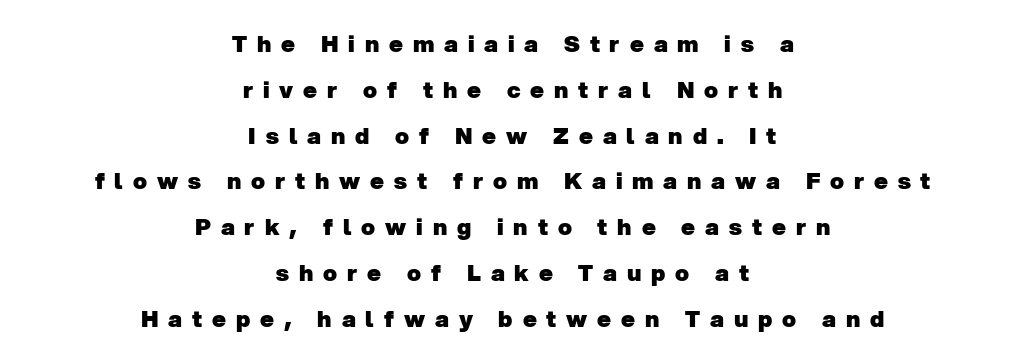
The image shows 23 px bold type; set centered, loose line spacing (1.99x), unusually wide letter spacing (+0.43 em), not underlined.
